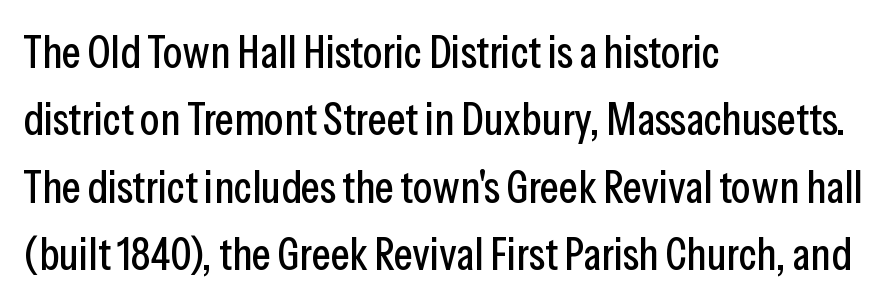
Q: Is the text italic (slanted)? A: No, it is upright.
Q: Is the typeface a serif or a sans-serif typeface? A: Sans-serif.
Q: Is the text underlined? A: No.
Q: How is the paragraph aligned? A: Left-aligned.
Q: Is the spacing between letters normal or unusually wide? A: Normal.
Q: Is the spacing between lines tight, normal or loose? A: Normal.
Q: Width (condensed, normal, or wide)? A: Condensed.
Q: Stroke contrast? A: Low.
Q: x-height? A: Medium.
Q: Monospaced? A: No.
